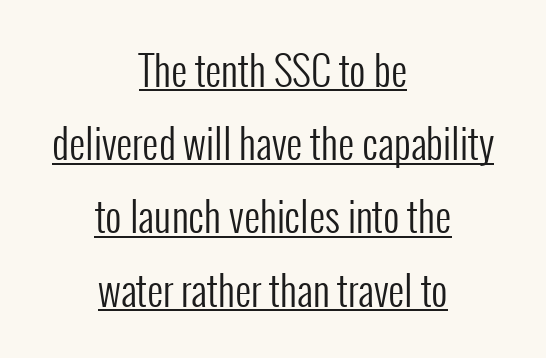
Q: Is the text bold? A: No.
Q: Is the text italic (slanted)? A: No, it is upright.
Q: Is the typeface a serif or a sans-serif typeface? A: Sans-serif.
Q: Is the text underlined? A: Yes.
Q: How is the paragraph aligned? A: Centered.
Q: Is the spacing between letters normal or unusually wide? A: Normal.
Q: Width (condensed, normal, or wide)? A: Condensed.
Q: Stroke contrast? A: Low.
Q: x-height? A: Medium.
Q: Monospaced? A: No.
